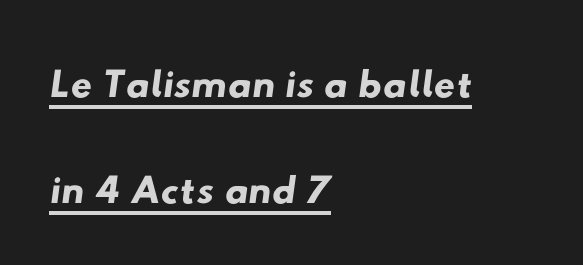
{"serif": "no", "width": "wide", "stroke_contrast": "low", "x_height": "small", "monospaced": "no", "underline": "yes", "align": "left", "line_spacing_ratio": 1.8, "letter_spacing": "normal", "letter_spacing_em": 0.0, "glyph_px": 59}
